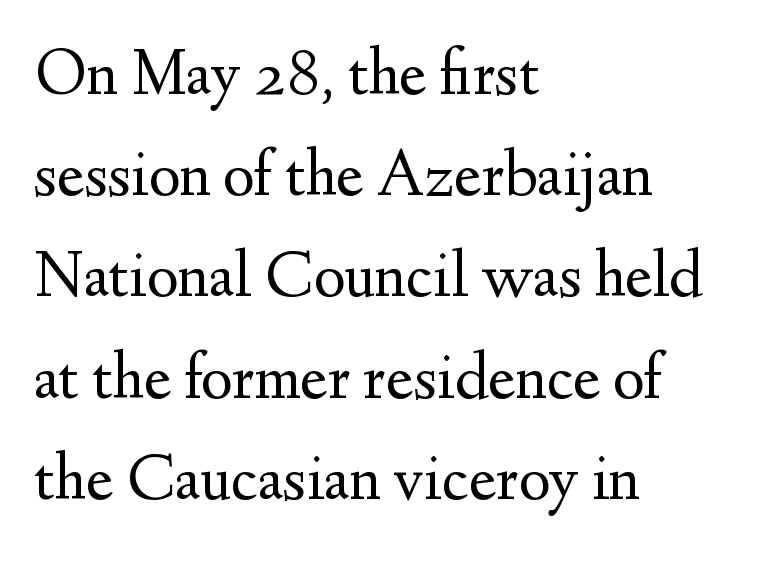
The image shows 67 px regular-weight serif type, upright; set left-aligned, normal line spacing (1.51x), normal letter spacing, not underlined; medium stroke contrast and a small x-height.
